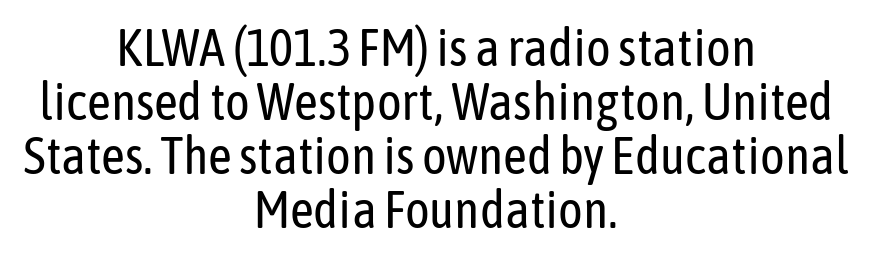
Q: Is the text bold? A: No.
Q: Is the text italic (slanted)? A: No, it is upright.
Q: Is the typeface a serif or a sans-serif typeface? A: Sans-serif.
Q: Is the text underlined? A: No.
Q: How is the paragraph aligned? A: Centered.
Q: Is the spacing between letters normal or unusually wide? A: Normal.
Q: Is the spacing between lines tight, normal or loose? A: Tight.
Q: Width (condensed, normal, or wide)? A: Condensed.
Q: Stroke contrast? A: Low.
Q: x-height? A: Medium.
Q: Monospaced? A: No.
